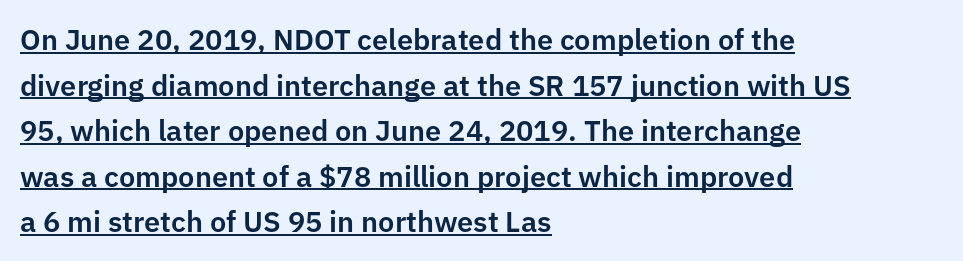
{"serif": "no", "italic": "no", "width": "normal", "stroke_contrast": "low", "x_height": "medium", "monospaced": "no", "underline": "yes", "align": "left", "line_spacing": "normal", "line_spacing_ratio": 1.57, "letter_spacing": "normal", "letter_spacing_em": 0.0, "glyph_px": 29}
